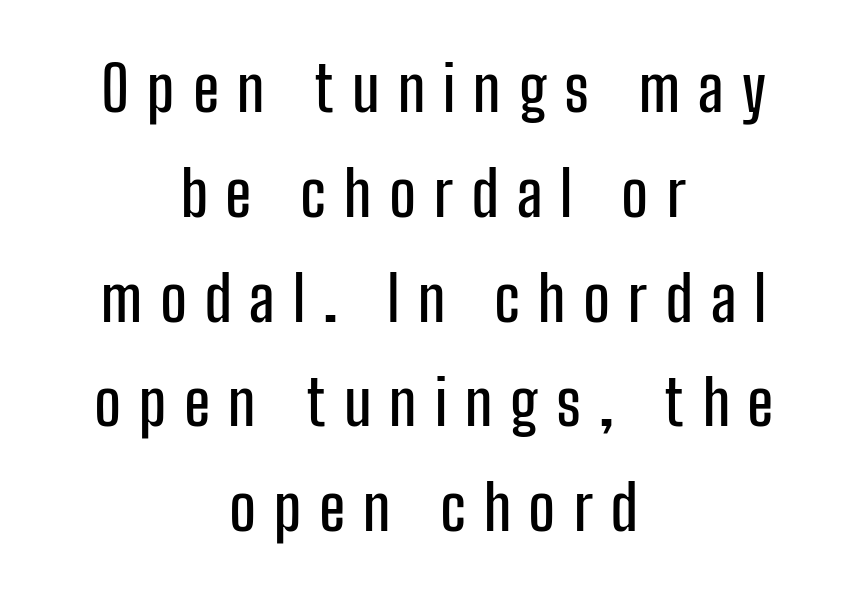
Q: Is the text italic (slanted)? A: No, it is upright.
Q: Is the typeface a serif or a sans-serif typeface? A: Sans-serif.
Q: Is the text underlined? A: No.
Q: How is the paragraph aligned? A: Centered.
Q: Is the spacing between letters normal or unusually wide? A: Unusually wide.
Q: Is the spacing between lines tight, normal or loose? A: Normal.
Q: Width (condensed, normal, or wide)? A: Condensed.
Q: Stroke contrast? A: Low.
Q: x-height? A: Medium.
Q: Monospaced? A: No.
